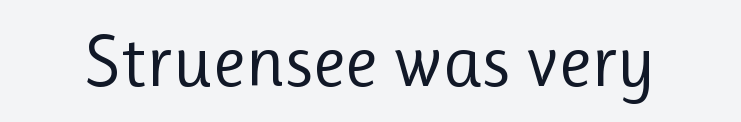
You can tell it's not italic because the verticals are truly vertical. Caption: standard tracking, unaltered. Type style note: lacks serifs. Beneath every word, the page is bare. Vertical stems look standard width or narrower in stroke. Think of a printed novel: that variable character pitch is what you see here.
